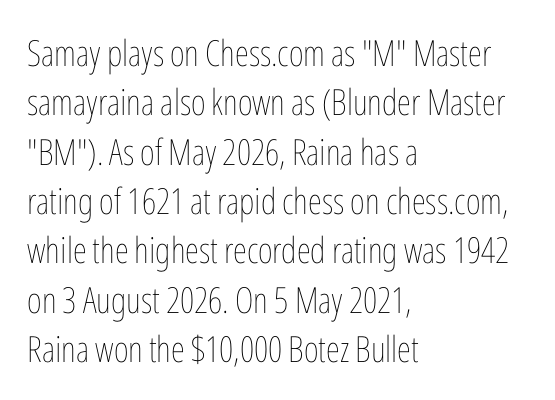
{"italic": "no", "bold": "no", "weight": "thin", "width": "condensed", "stroke_contrast": "low", "x_height": "medium", "monospaced": "no", "underline": "no", "align": "left", "line_spacing": "normal", "line_spacing_ratio": 1.37, "letter_spacing": "normal", "letter_spacing_em": 0.0, "glyph_px": 36}
